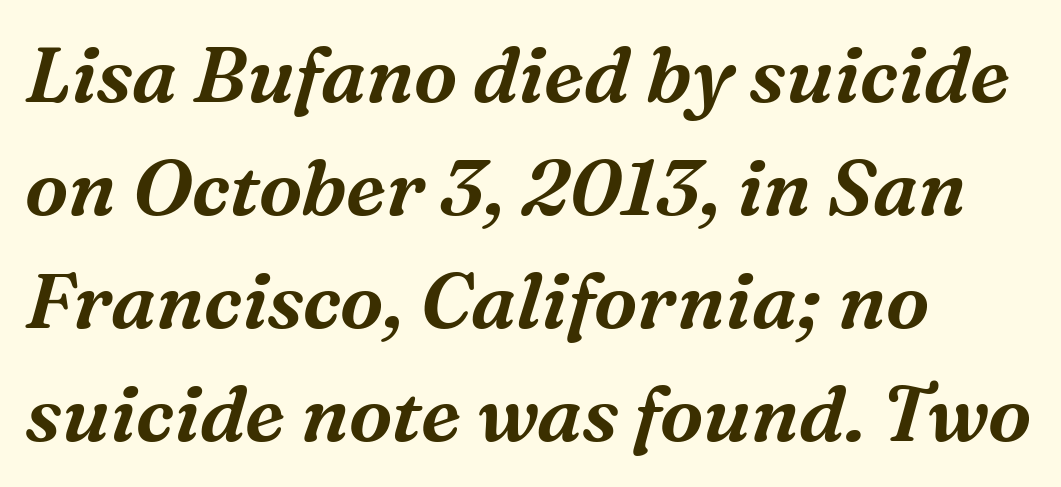
The image shows 78 px serif type, italic (leaning right); set left-aligned, normal line spacing (1.45x), normal letter spacing, not underlined; medium stroke contrast and a medium x-height.
